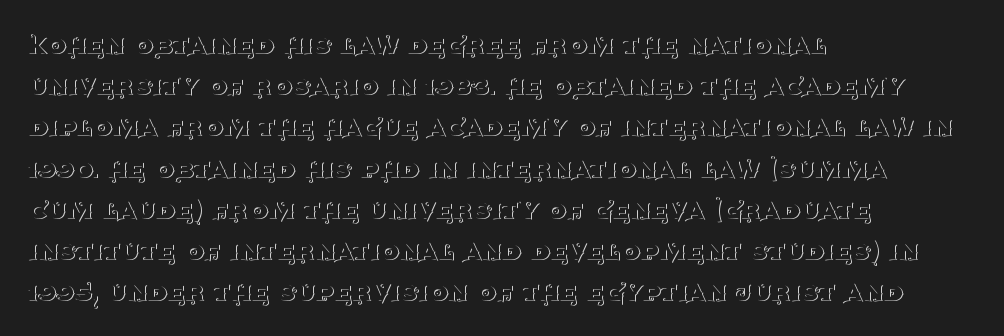
Q: Is the text bold? A: No.
Q: Is the text italic (slanted)? A: No, it is upright.
Q: Is the typeface a serif or a sans-serif typeface? A: Serif.
Q: Is the text underlined? A: No.
Q: How is the paragraph aligned? A: Left-aligned.
Q: Is the spacing between letters normal or unusually wide? A: Normal.
Q: Is the spacing between lines tight, normal or loose? A: Normal.
Q: Width (condensed, normal, or wide)? A: Normal.
Q: Stroke contrast? A: Medium.
Q: x-height? A: Large.
Q: Monospaced? A: No.
